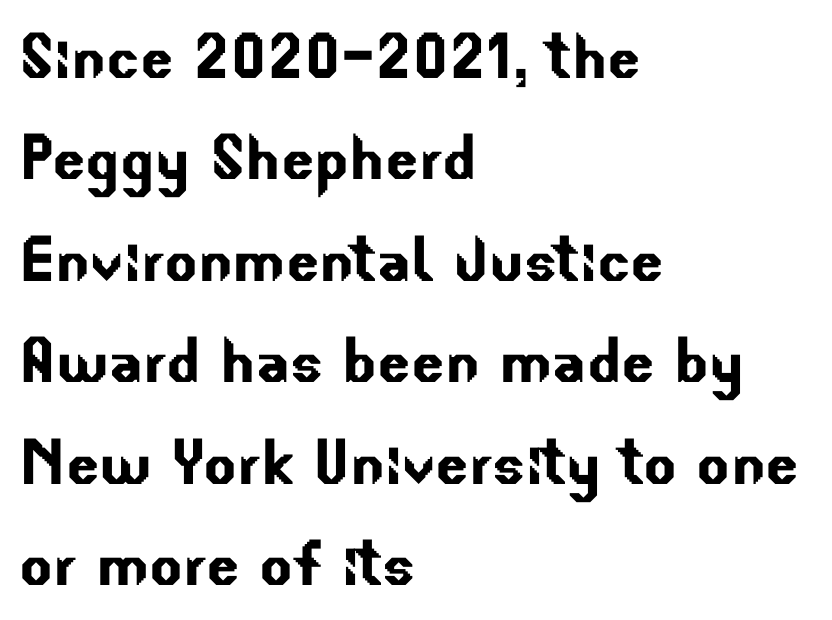
Quick note: interline space is typical. Beneath every word, the page is bare. I'd call this a sans setting — the letters go barefoot. The rendering keeps characters at their native spacing. The passage shown is typed in a proportional face where columns would drift.
